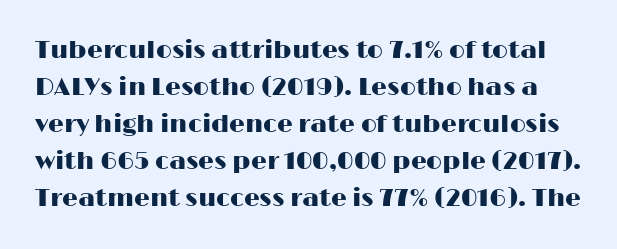
The image shows 25 px text type, upright; set normal line spacing (1.48x), normal letter spacing, not underlined.
